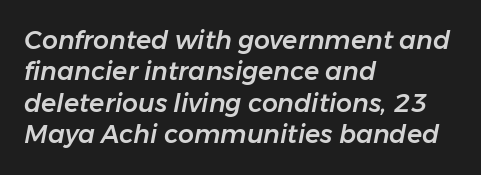
{"italic": "yes", "lean": "right", "slant_degrees": 11, "underline": "no", "align": "left", "line_spacing": "normal", "line_spacing_ratio": 1.26, "letter_spacing": "normal", "letter_spacing_em": 0.0, "glyph_px": 25}
